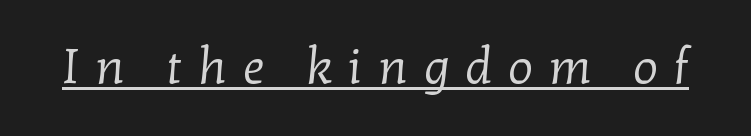
Varying glyph widths throughout — classic text-font behaviour. What stands out about the letter spacing? Its width — letters are far apart. The rendering uses the underline text-decoration. Stroke mass is kept to a normal reading level or below. Yep, those are serifs on the letters.
